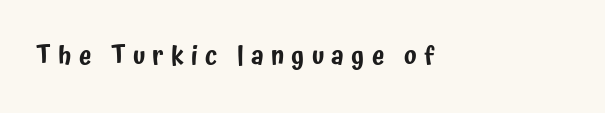
Q: Is the text italic (slanted)? A: No, it is upright.
Q: Is the text underlined? A: No.
Q: How is the paragraph aligned? A: Left-aligned.
Q: Is the spacing between letters normal or unusually wide? A: Unusually wide.
